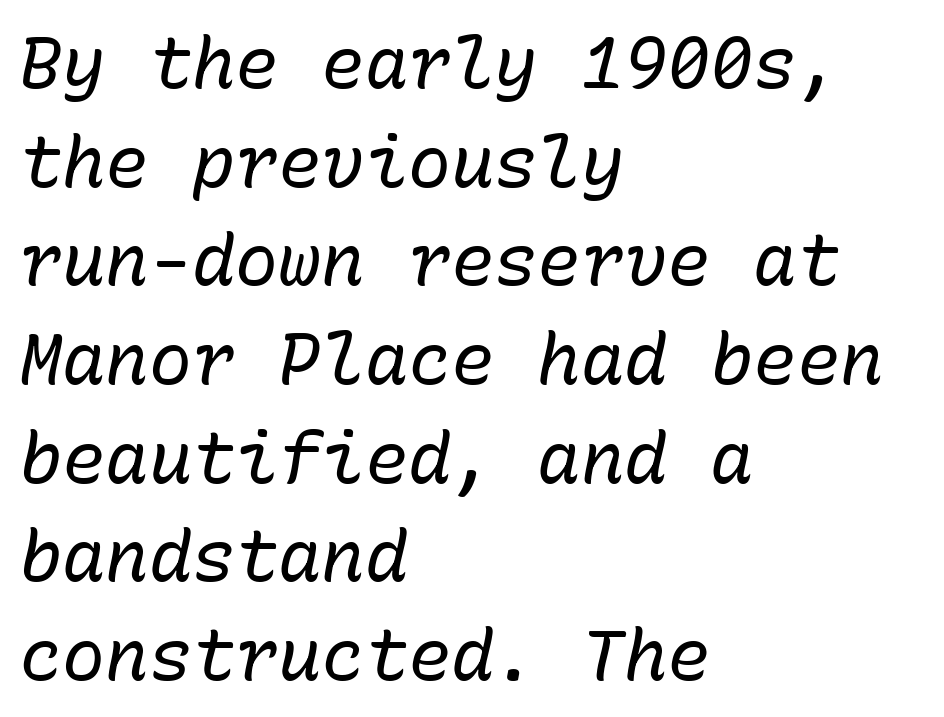
Check the space under the baseline: it is left empty. Monospaced: the letters line up in strict vertical columns. The text block is weighted toward the left margin, trailing off unevenly rightward. Italic? Definitely — the glyphs are oblique.
